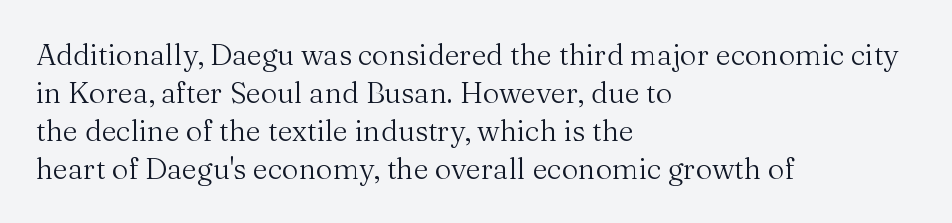
The image shows 29 px regular-weight serif type, upright; set left-aligned, normal line spacing (1.31x), normal letter spacing, not underlined; medium stroke contrast and a medium x-height.
